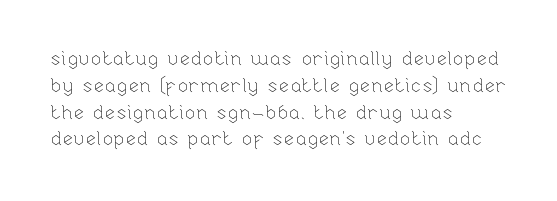
The image shows 20 px text type, upright; set left-aligned, normal line spacing (1.34x), normal letter spacing, not underlined.
